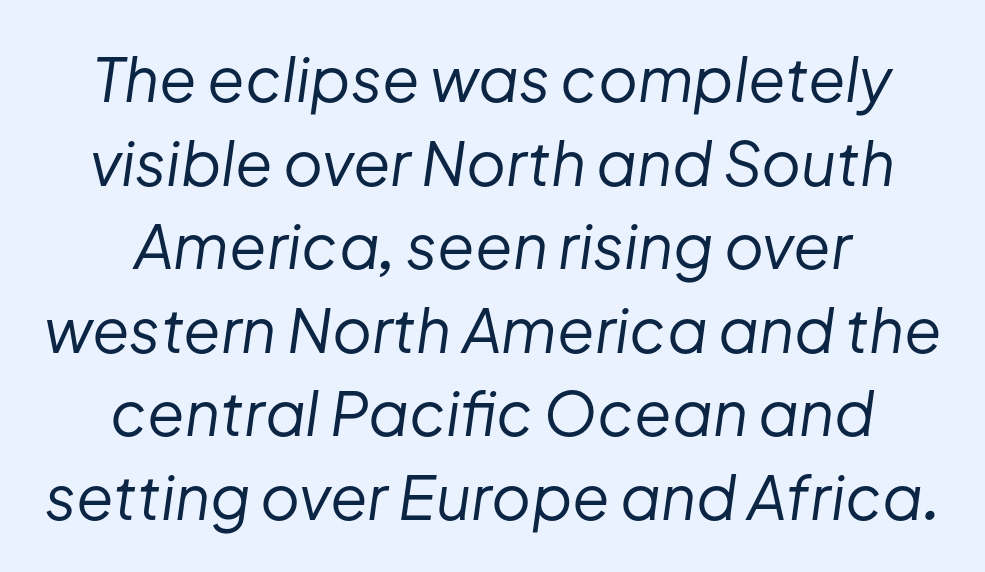
The strokes carry an ordinary text weight at most. Anything drawn beneath the words? Only blank space. Each letter keeps its own natural width here, so spacing adapts to shape. A typesetter would call this leading conventional body-copy spacing. This sample is center-justified, so both line endings float freely. Style check: oblique.
